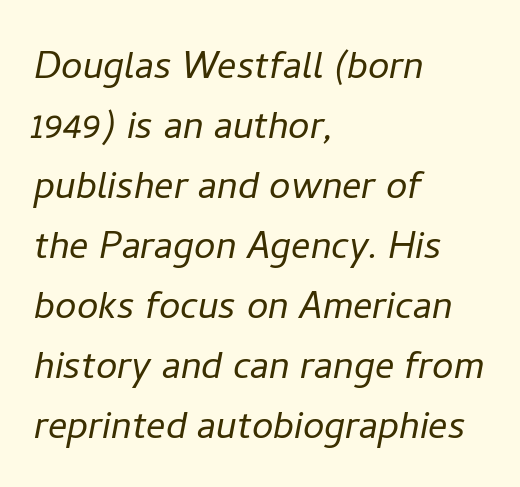
Q: Is the text bold? A: No.
Q: Is the text italic (slanted)? A: Yes, it leans right by about 11 degrees.
Q: Is the text underlined? A: No.
Q: How is the paragraph aligned? A: Left-aligned.
Q: Is the spacing between letters normal or unusually wide? A: Normal.
Q: Is the spacing between lines tight, normal or loose? A: Normal.
Q: Width (condensed, normal, or wide)? A: Normal.
Q: Stroke contrast? A: Low.
Q: x-height? A: Medium.
Q: Monospaced? A: No.
